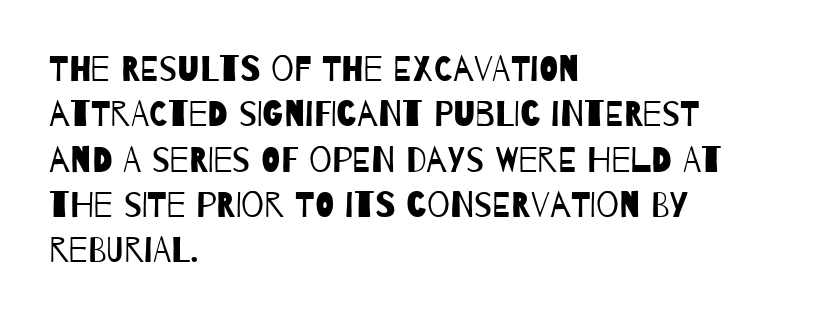
No feet cap the strokes, marking this as sans-serif type. Line starts are locked; line ends wander. The words here are not underlined. The face used here is proportionally spaced, like ordinary book or web type.
